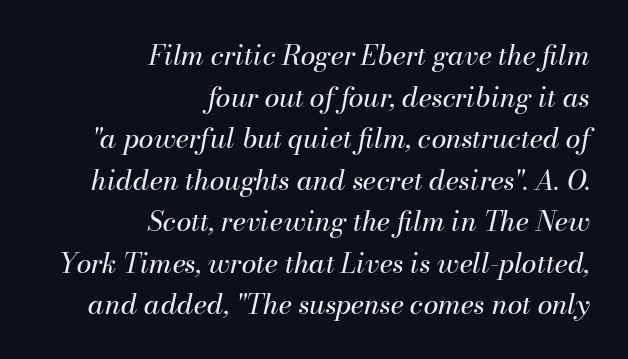
{"italic": "yes", "lean": "right", "slant_degrees": 13, "bold": "no", "underline": "no", "align": "right", "line_spacing": "normal", "line_spacing_ratio": 1.54, "letter_spacing": "normal", "letter_spacing_em": 0.0, "glyph_px": 27}
